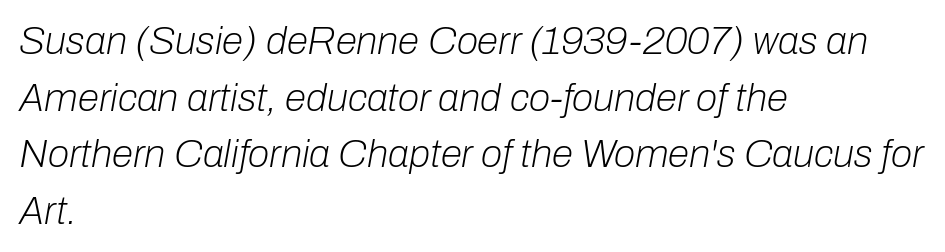
A quiet, ordinary-to-light weight characterises the typeface. These lines are set flush left with a ragged right edge. When letters slant like this, we call the style italic. Compared with typical body copy, the letter spacing here is the same. Evenly set lines give the paragraph a standard silhouette.
